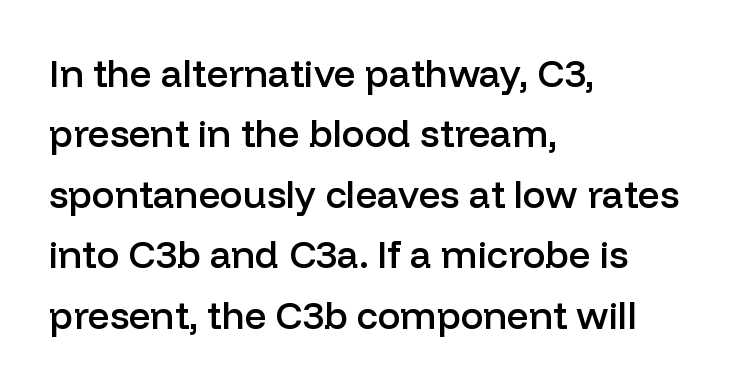
The image shows 38 px semibold sans-serif type, upright; set left-aligned, normal line spacing (1.59x), normal letter spacing, not underlined; low stroke contrast and a medium x-height.
